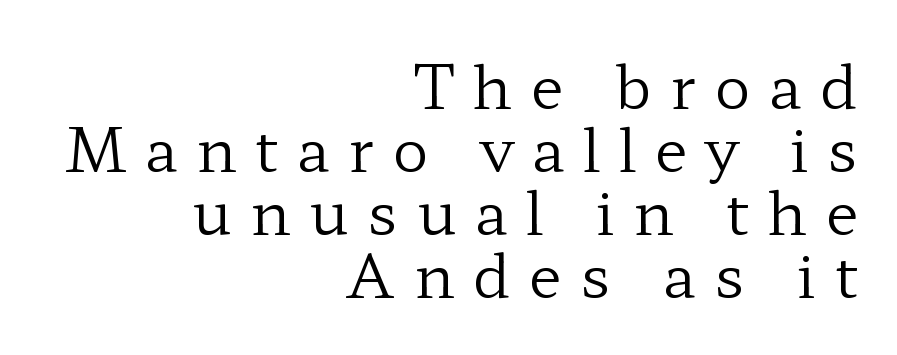
Q: Is the text bold? A: No.
Q: Is the text italic (slanted)? A: No, it is upright.
Q: Is the typeface a serif or a sans-serif typeface? A: Serif.
Q: Is the text underlined? A: No.
Q: How is the paragraph aligned? A: Right-aligned.
Q: Is the spacing between letters normal or unusually wide? A: Unusually wide.
Q: Is the spacing between lines tight, normal or loose? A: Tight.
Q: Width (condensed, normal, or wide)? A: Wide.
Q: Stroke contrast? A: Low.
Q: x-height? A: Medium.
Q: Monospaced? A: No.
